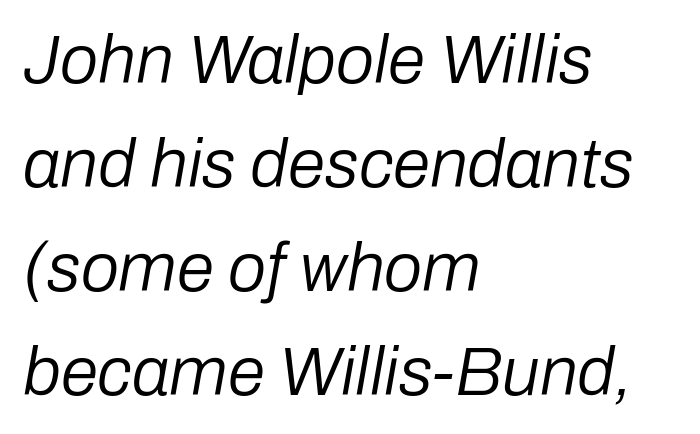
{"italic": "yes", "lean": "right", "slant_degrees": 10, "bold": "no", "weight": "regular", "width": "normal", "stroke_contrast": "low", "x_height": "medium", "monospaced": "no", "underline": "no", "align": "left", "line_spacing": "normal", "line_spacing_ratio": 1.53, "letter_spacing": "normal", "letter_spacing_em": 0.0, "glyph_px": 68}
